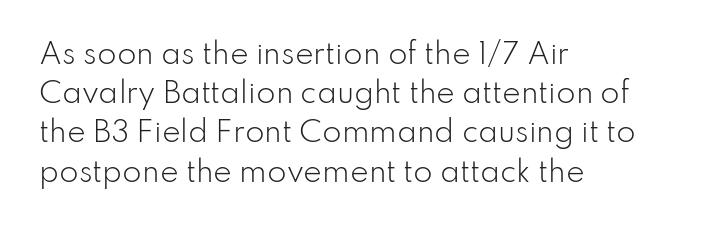
{"serif": "no", "italic": "no", "bold": "no", "weight": "light", "width": "normal", "stroke_contrast": "low", "x_height": "small", "monospaced": "no", "underline": "no", "align": "left", "line_spacing": "normal", "line_spacing_ratio": 1.4, "letter_spacing": "normal", "letter_spacing_em": 0.0, "glyph_px": 28}
